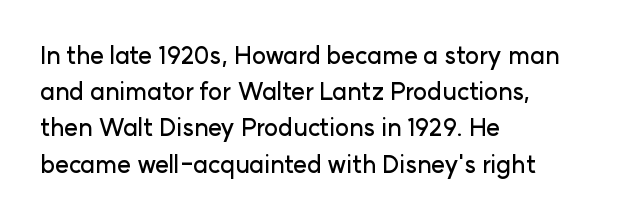
Q: Is the text italic (slanted)? A: No, it is upright.
Q: Is the text underlined? A: No.
Q: How is the paragraph aligned? A: Left-aligned.
Q: Is the spacing between letters normal or unusually wide? A: Normal.
Q: Is the spacing between lines tight, normal or loose? A: Normal.
